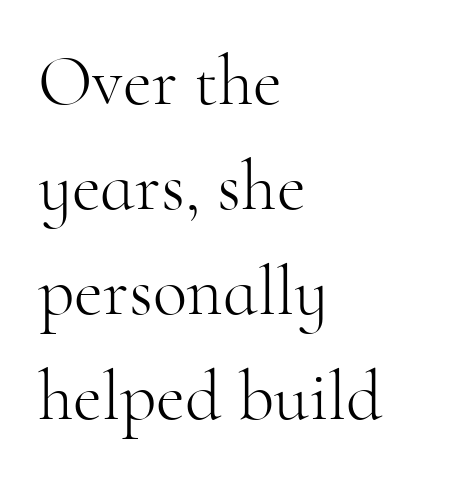
{"serif": "yes", "italic": "no", "bold": "no", "weight": "light", "width": "normal", "stroke_contrast": "high", "x_height": "small", "monospaced": "no", "underline": "no", "align": "left", "line_spacing": "normal", "line_spacing_ratio": 1.48, "letter_spacing": "normal", "letter_spacing_em": 0.0, "glyph_px": 71}
